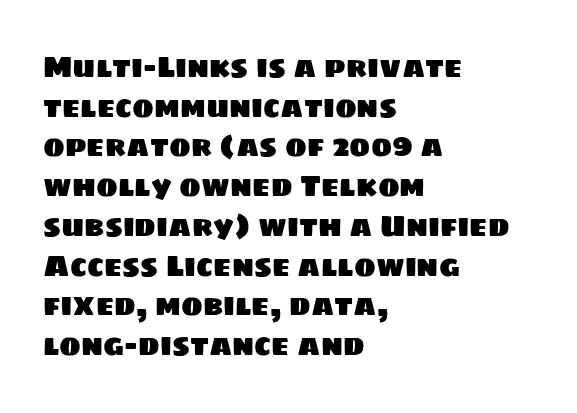
{"serif": "no", "width": "normal", "stroke_contrast": "low", "x_height": "large", "monospaced": "no", "underline": "no", "align": "left", "line_spacing": "normal", "line_spacing_ratio": 1.37, "letter_spacing": "normal", "letter_spacing_em": 0.0, "glyph_px": 29}
